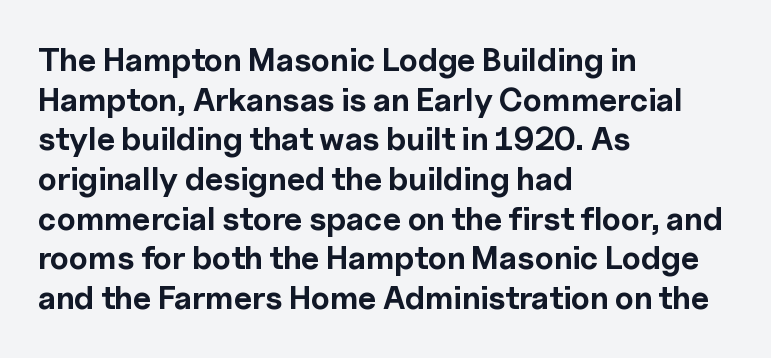
Check under the words: just untouched page. Compared with an ordinary text face, these strokes are far heavier — a full bold. These lines are composed in type without serifs. Reading down the block, your eye returns to a fixed left position each line. Nothing unusual about the tracking: characters are spaced as the font intends. Spacing verdict: proportional, widths tailored to each character.
